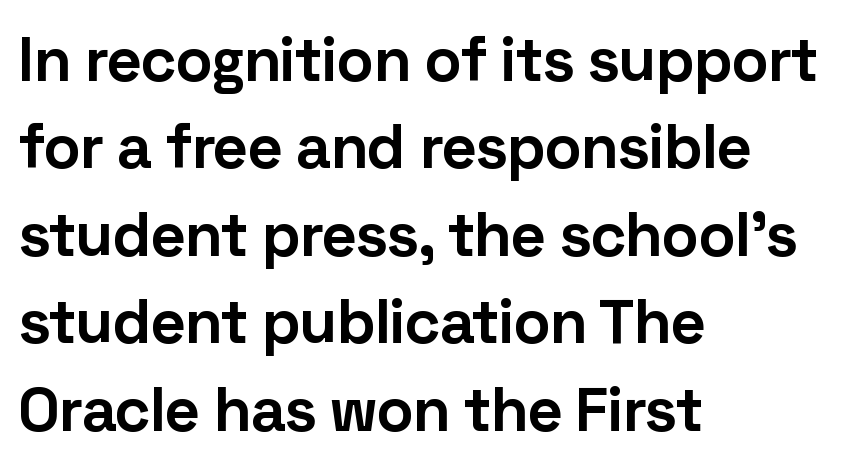
The image shows 62 px bold sans-serif type, upright; set left-aligned, normal line spacing (1.41x), normal letter spacing, not underlined; low stroke contrast and a medium x-height.
